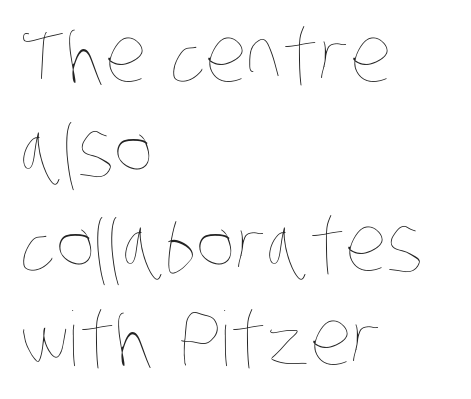
{"bold": "no", "weight": "thin", "width": "condensed", "stroke_contrast": "low", "x_height": "large", "monospaced": "no", "underline": "no", "align": "left", "line_spacing": "normal", "line_spacing_ratio": 1.26, "letter_spacing": "normal", "letter_spacing_em": 0.0, "glyph_px": 75}
